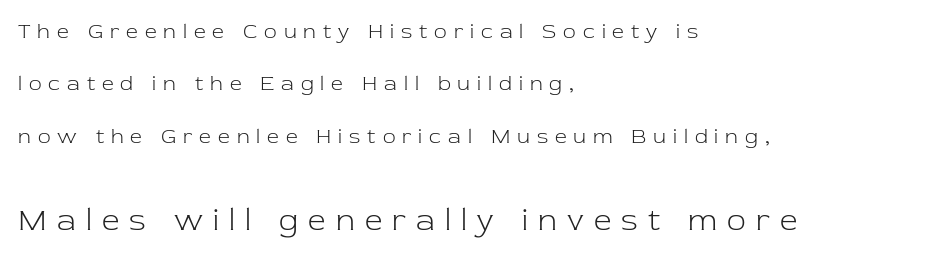
Q: Is the text bold? A: No.
Q: Is the text italic (slanted)? A: No, it is upright.
Q: Is the typeface a serif or a sans-serif typeface? A: Serif.
Q: Is the text underlined? A: No.
Q: How is the paragraph aligned? A: Left-aligned.
Q: Is the spacing between letters normal or unusually wide? A: Unusually wide.
Q: Is the spacing between lines tight, normal or loose? A: Loose.
Q: Which block of text is set in a larger size, the first (top) or the second (bottom)? A: The second (bottom) one.
Q: Width (condensed, normal, or wide)? A: Normal.
Q: Stroke contrast? A: Low.
Q: x-height? A: Medium.
Q: Monospaced? A: No.
